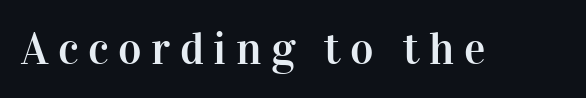
Does the lettering tilt? It doesn't — this is upright. Note the varied advance widths — an 'i' is clearly narrower than an 'm'. The passage shown is not underscored anywhere. The rendering inserts visible extra space after every character.
